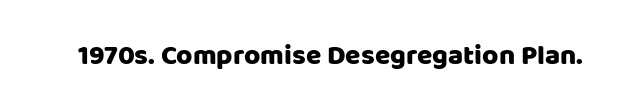
The image shows 28 px sans-serif type, upright; set normal letter spacing, not underlined; low stroke contrast and a large x-height.
